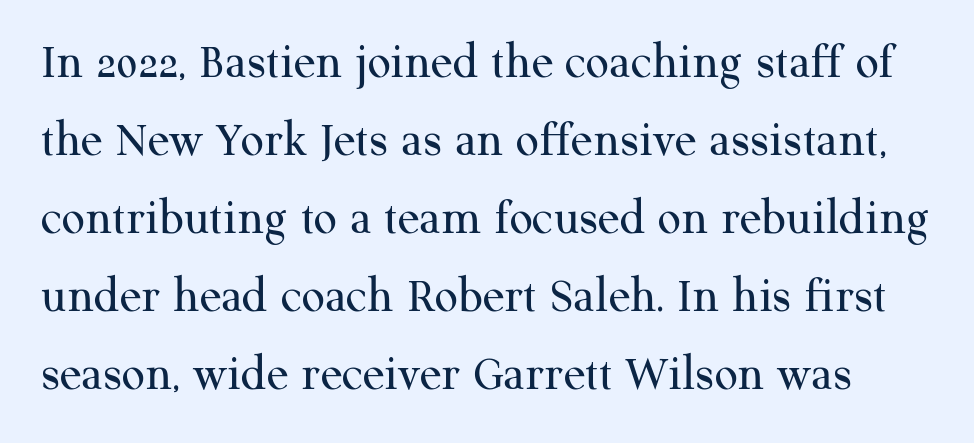
Q: Is the text bold? A: No.
Q: Is the text italic (slanted)? A: No, it is upright.
Q: Is the typeface a serif or a sans-serif typeface? A: Serif.
Q: Is the text underlined? A: No.
Q: Is the spacing between letters normal or unusually wide? A: Normal.
Q: Is the spacing between lines tight, normal or loose? A: Normal.
Q: Width (condensed, normal, or wide)? A: Normal.
Q: Stroke contrast? A: Medium.
Q: x-height? A: Medium.
Q: Monospaced? A: No.
